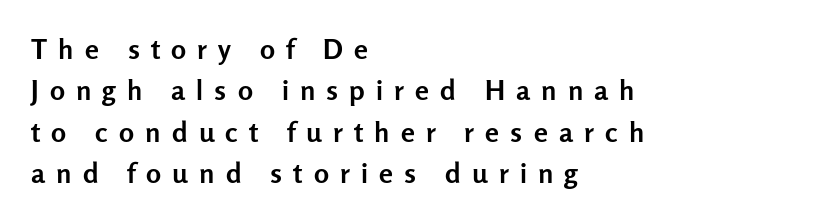
{"serif": "no", "italic": "no", "bold": "yes", "weight": "semibold", "width": "normal", "stroke_contrast": "low", "x_height": "medium", "monospaced": "no", "underline": "no", "align": "left", "line_spacing": "normal", "line_spacing_ratio": 1.48, "letter_spacing": "wide", "letter_spacing_em": 0.4, "glyph_px": 28}
